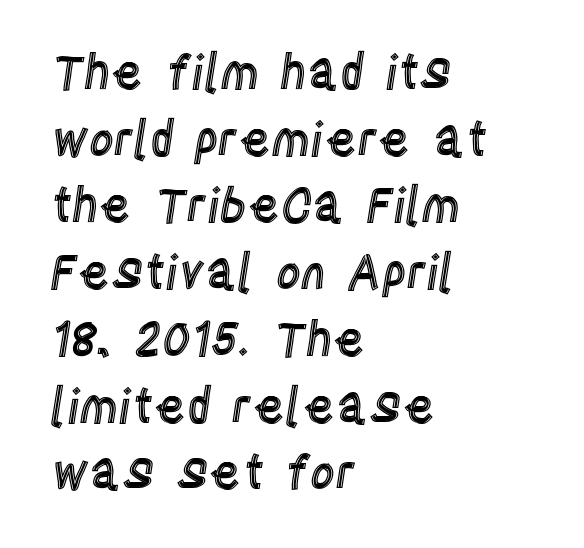
The passage shown has conventional tracking throughout. Varying glyph widths throughout — classic text-font behaviour. Evenly set lines give the paragraph a standard silhouette. Just letters on the line, the space beneath them empty. The rendering anchors every line to the left-hand side.
